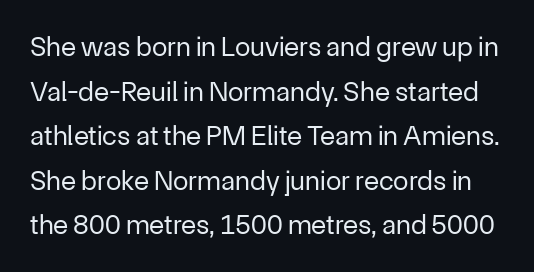
Stroke thickness stays within the range of a standard reading face or lighter. Look at the bottom of the vertical strokes: they stop flat, with no serifs. Baseline-to-baseline distance is the conventional proportion of letter height. Quick note: underline off. These lines are rendered in a variable-pitch font.
